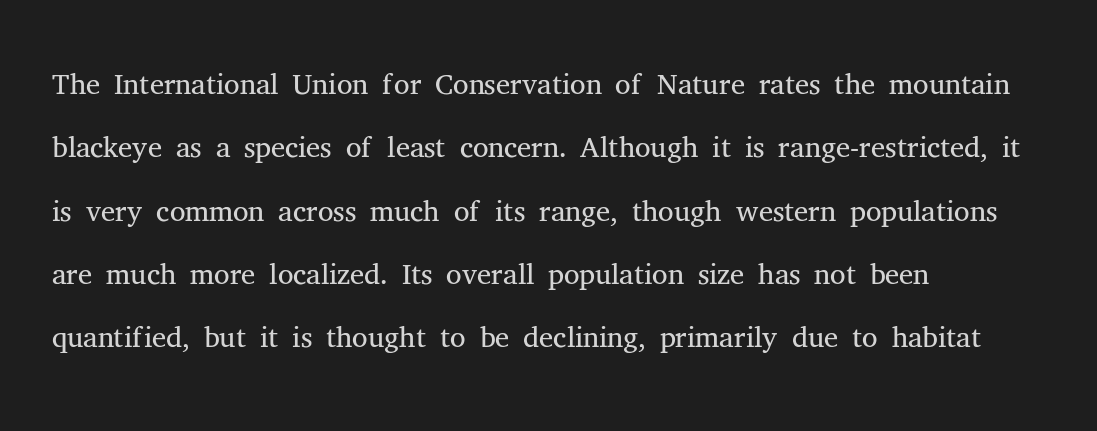
Q: Is the text bold? A: No.
Q: Is the text italic (slanted)? A: No, it is upright.
Q: Is the typeface a serif or a sans-serif typeface? A: Serif.
Q: Is the text underlined? A: No.
Q: How is the paragraph aligned? A: Left-aligned.
Q: Is the spacing between letters normal or unusually wide? A: Normal.
Q: Is the spacing between lines tight, normal or loose? A: Normal.
Q: Width (condensed, normal, or wide)? A: Normal.
Q: Stroke contrast? A: Medium.
Q: x-height? A: Medium.
Q: Monospaced? A: No.
